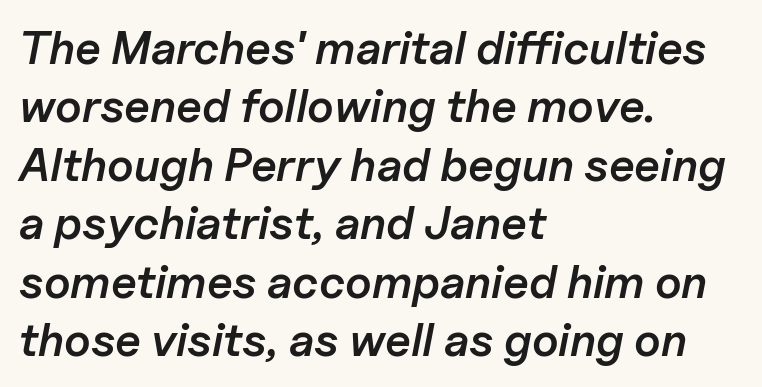
Q: Is the text bold? A: Semi-bold.
Q: Is the text italic (slanted)? A: Yes, it leans right by about 11 degrees.
Q: Is the text underlined? A: No.
Q: How is the paragraph aligned? A: Left-aligned.
Q: Is the spacing between letters normal or unusually wide? A: Normal.
Q: Is the spacing between lines tight, normal or loose? A: Normal.
Q: Width (condensed, normal, or wide)? A: Normal.
Q: Stroke contrast? A: Low.
Q: x-height? A: Medium.
Q: Monospaced? A: No.
